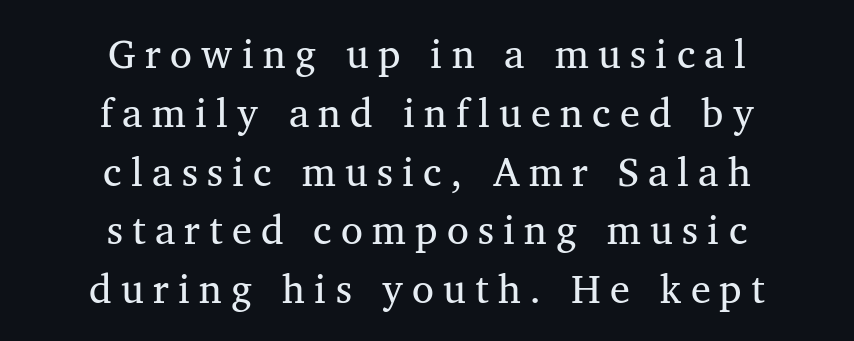
{"serif": "yes", "italic": "no", "bold": "no", "weight": "regular", "width": "normal", "stroke_contrast": "medium", "x_height": "medium", "monospaced": "no", "underline": "no", "align": "center", "line_spacing": "normal", "line_spacing_ratio": 1.47, "letter_spacing": "wide", "letter_spacing_em": 0.23, "glyph_px": 40}
